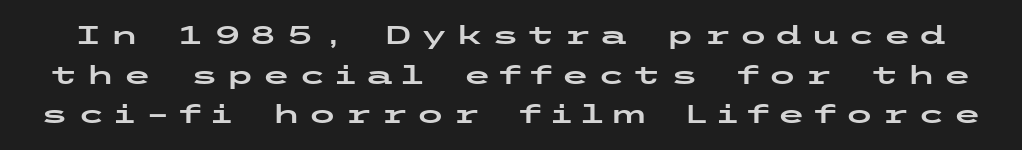
{"italic": "no", "underline": "no", "line_spacing": "normal", "line_spacing_ratio": 1.52, "letter_spacing": "wide", "letter_spacing_em": 0.29, "glyph_px": 26}
